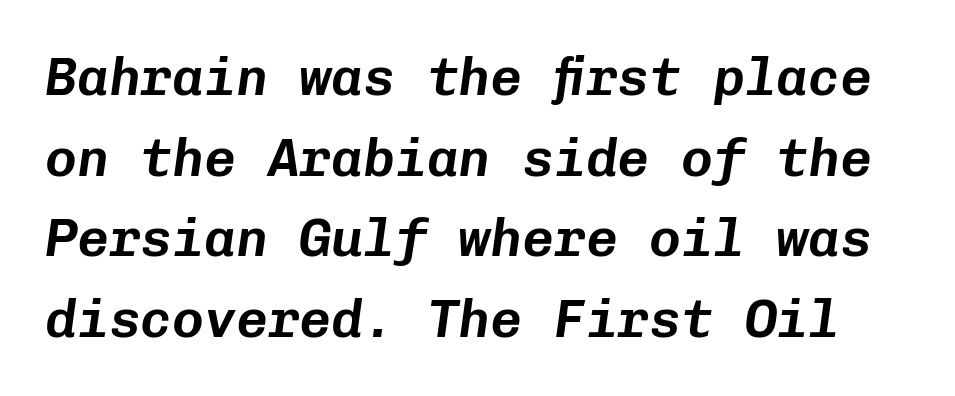
The font's italic variant was chosen for this text. A normal amount of white space separates one row of letters from the next. The foot of each line stays bare and open. Is this a fixed-width face? Yes — each glyph sits in an identical cell.
